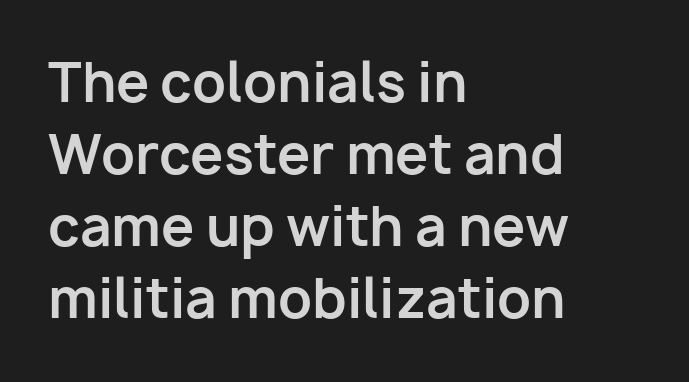
The setting favours the left margin, as ordinary paragraphs usually do. Words appear dense and cohesive because spacing is normal. Posture: upright roman. Beneath every word, the page is bare. These lines are composed in type without serifs.
